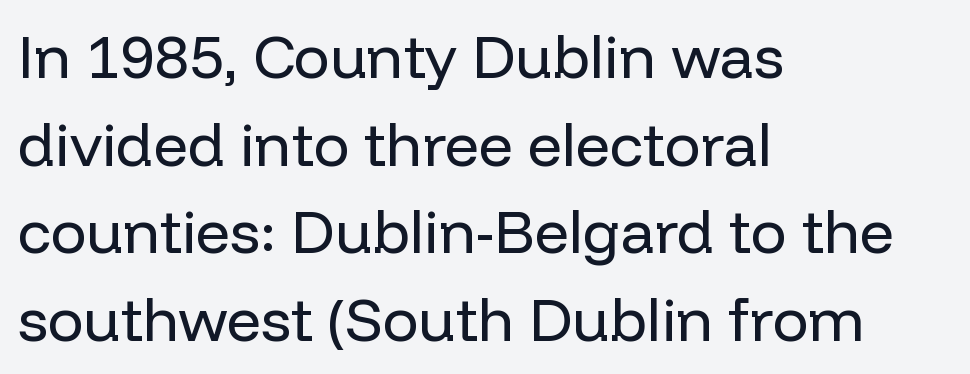
Q: Is the text bold? A: No.
Q: Is the text italic (slanted)? A: No, it is upright.
Q: Is the typeface a serif or a sans-serif typeface? A: Sans-serif.
Q: Is the text underlined? A: No.
Q: How is the paragraph aligned? A: Left-aligned.
Q: Is the spacing between letters normal or unusually wide? A: Normal.
Q: Is the spacing between lines tight, normal or loose? A: Normal.
Q: Width (condensed, normal, or wide)? A: Normal.
Q: Stroke contrast? A: Low.
Q: x-height? A: Medium.
Q: Monospaced? A: No.
